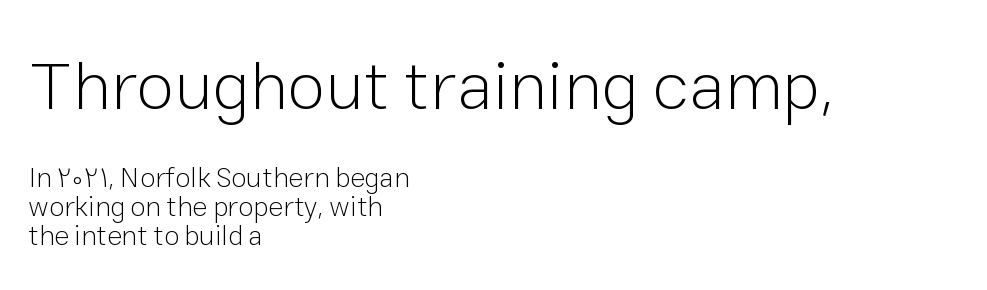
Q: Is the text bold? A: No.
Q: Is the text italic (slanted)? A: No, it is upright.
Q: Is the typeface a serif or a sans-serif typeface? A: Sans-serif.
Q: Is the text underlined? A: No.
Q: How is the paragraph aligned? A: Left-aligned.
Q: Is the spacing between letters normal or unusually wide? A: Normal.
Q: Is the spacing between lines tight, normal or loose? A: Tight.
Q: Which block of text is set in a larger size, the first (top) or the second (bottom)? A: The first (top) one.
Q: Width (condensed, normal, or wide)? A: Normal.
Q: Stroke contrast? A: Low.
Q: x-height? A: Medium.
Q: Monospaced? A: No.
